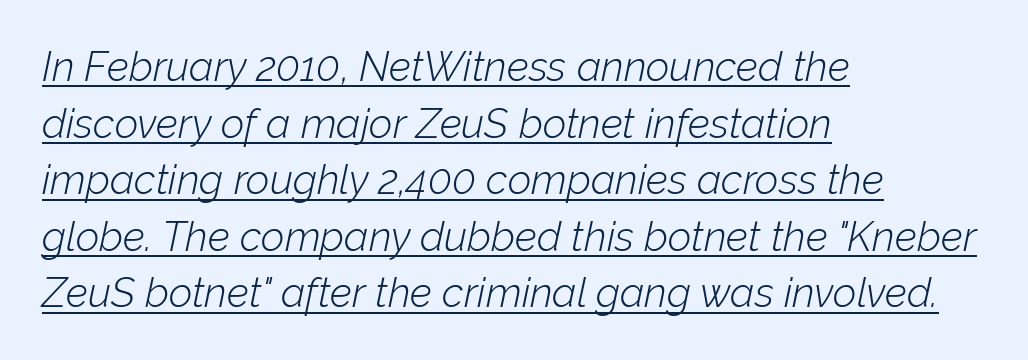
The image shows 41 px light type, italic (leaning right); set left-aligned, normal line spacing (1.38x), normal letter spacing, underlined; low stroke contrast and a medium x-height.
